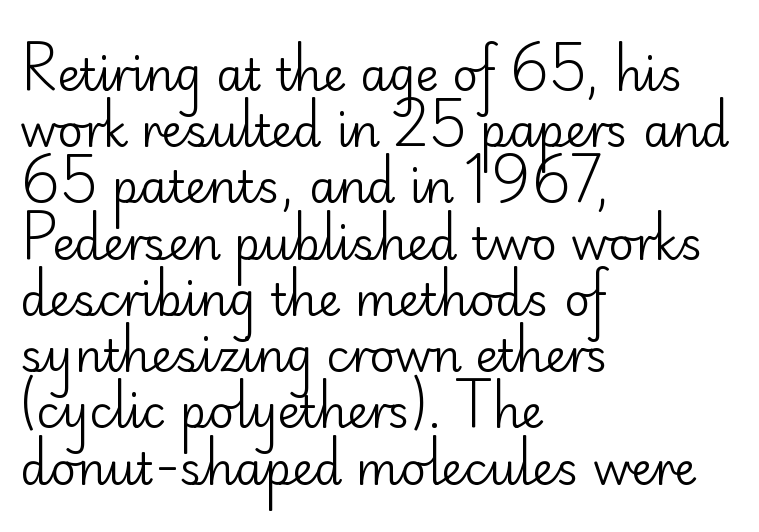
The image shows 45 px regular-weight sans-serif type, upright; set left-aligned, normal line spacing (1.25x), normal letter spacing, not underlined; low stroke contrast and a small x-height.
